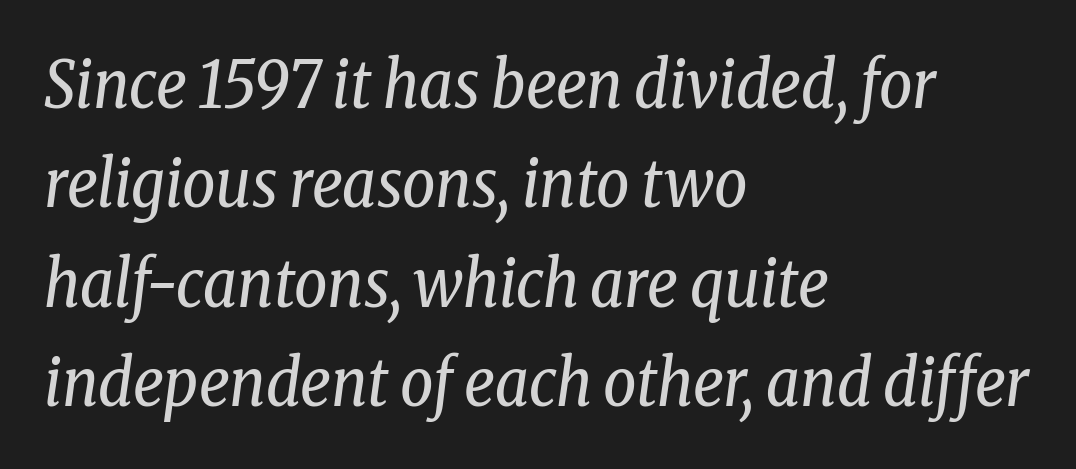
Do the characters align in a grid? No, the font is proportional. No extra ink here — the face is not bold. The leading is moderate, giving the passage an even texture. Each letter's strokes conclude with small projecting serifs. If you drew a ruler down the left edge, every line would touch it. The lettering tilts uniformly, giving the passage an italic look.
